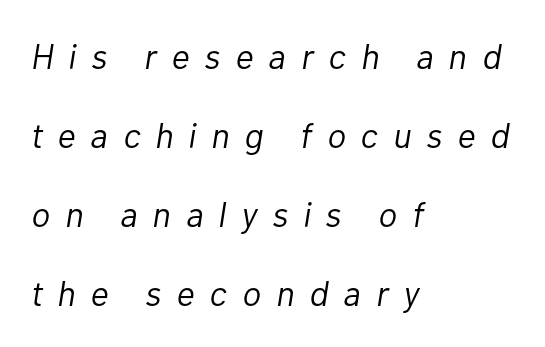
{"italic": "yes", "lean": "right", "slant_degrees": 10, "bold": "no", "weight": "light", "width": "normal", "stroke_contrast": "low", "x_height": "medium", "monospaced": "no", "underline": "no", "align": "left", "line_spacing": "loose", "line_spacing_ratio": 2.26, "letter_spacing": "wide", "letter_spacing_em": 0.43, "glyph_px": 35}
